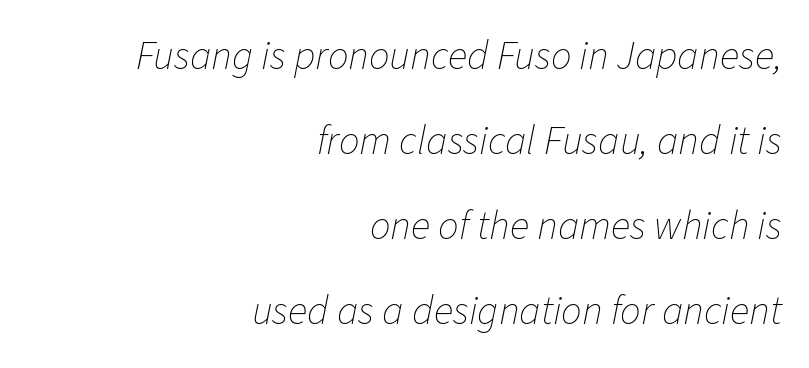
{"italic": "yes", "lean": "right", "slant_degrees": 11, "bold": "no", "weight": "thin", "width": "normal", "stroke_contrast": "low", "x_height": "medium", "monospaced": "no", "underline": "no", "align": "right", "line_spacing": "loose", "line_spacing_ratio": 2.07, "letter_spacing": "normal", "letter_spacing_em": 0.0, "glyph_px": 41}
